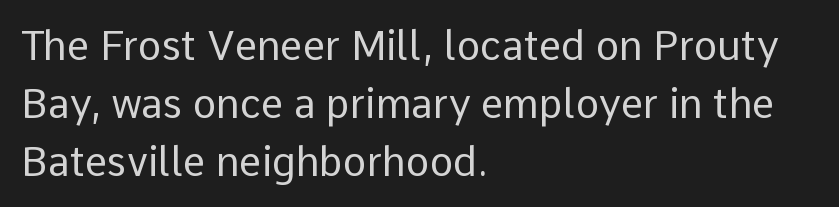
The compositor pushed each line to the left boundary. Character widths vary here, with narrow letters taking less room than wide ones. Designer's note — italics off, roman on. Each letter's strokes conclude bluntly, with no projecting serifs. The characters are drawn with everyday or finer stroke widths.
